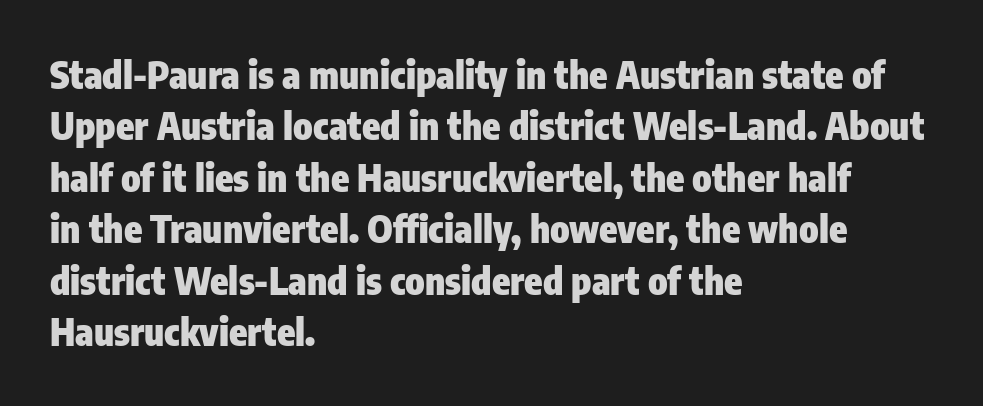
{"serif": "no", "italic": "no", "bold": "yes", "weight": "heavy", "width": "condensed", "stroke_contrast": "low", "x_height": "medium", "monospaced": "no", "underline": "no", "align": "left", "line_spacing": "normal", "line_spacing_ratio": 1.39, "letter_spacing": "normal", "letter_spacing_em": 0.0, "glyph_px": 37}
